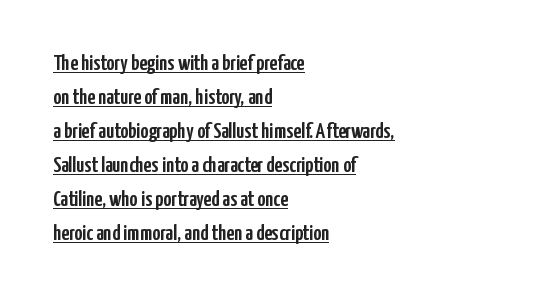
The image shows 22 px text type, upright; set left-aligned, normal line spacing (1.55x), normal letter spacing, underlined.
